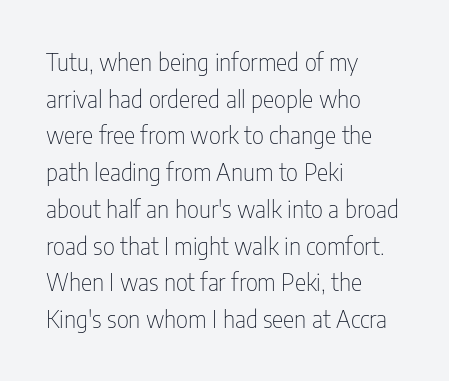
{"italic": "no", "bold": "no", "underline": "no", "align": "left", "line_spacing": "normal", "line_spacing_ratio": 1.53, "letter_spacing": "normal", "letter_spacing_em": 0.0, "glyph_px": 24}
